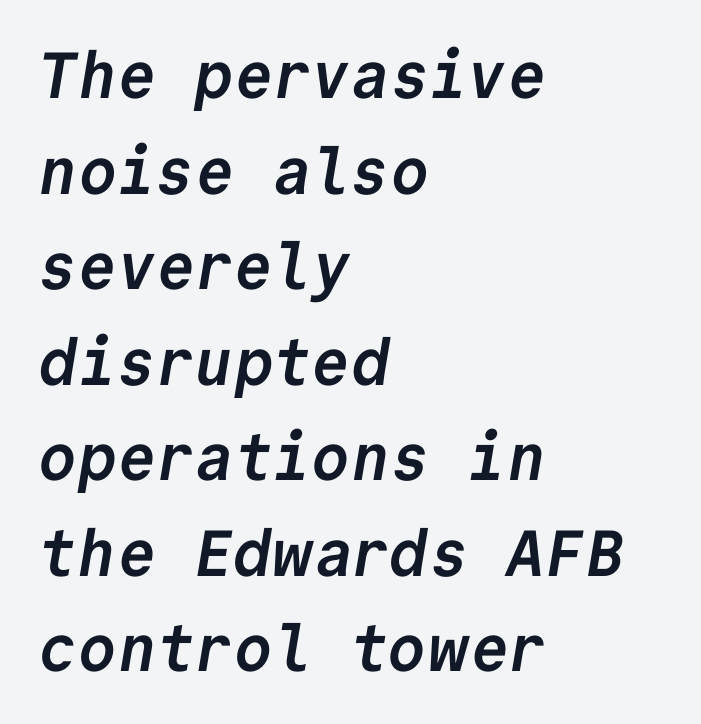
{"serif": "no", "bold": "yes", "weight": "semibold", "width": "normal", "stroke_contrast": "low", "x_height": "medium", "monospaced": "yes", "underline": "no", "align": "left", "line_spacing": "normal", "line_spacing_ratio": 1.47, "letter_spacing": "normal", "letter_spacing_em": 0.0, "glyph_px": 65}
